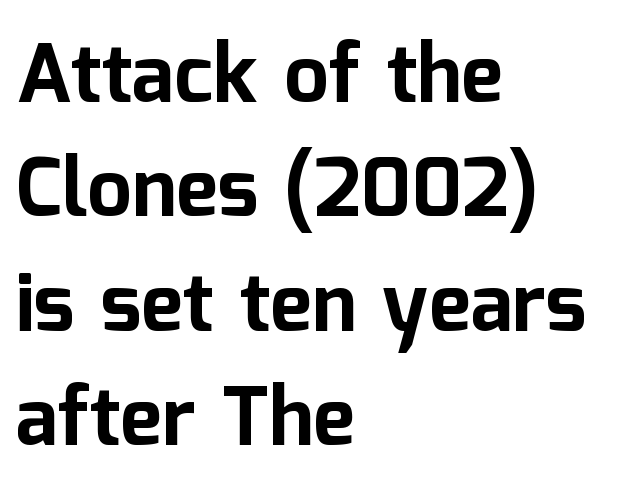
{"serif": "no", "italic": "no", "bold": "yes", "weight": "bold", "width": "normal", "stroke_contrast": "low", "x_height": "medium", "monospaced": "no", "underline": "no", "align": "left", "line_spacing": "normal", "line_spacing_ratio": 1.43, "letter_spacing": "normal", "letter_spacing_em": 0.0, "glyph_px": 80}
